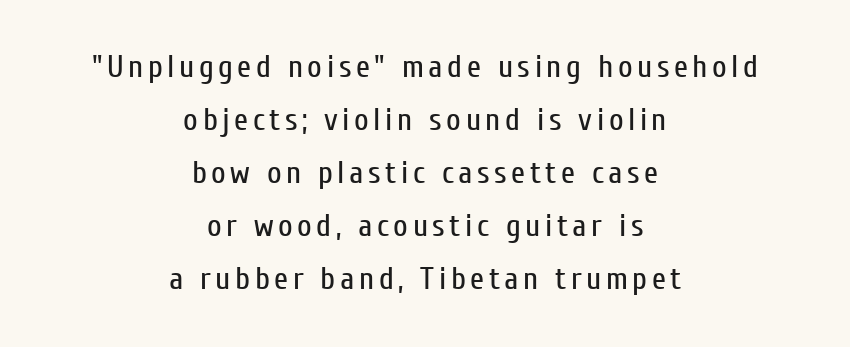
The face used here is proportionally spaced, like ordinary book or web type. The letters carry no serifs — their stems end cleanly without finishing strokes. Think standard paragraph weight, or any step lighter than that. Each new line begins a customary step beneath the previous one. Which margin do the lines hug? Neither — every line sits in the middle. Just letters on the line, the space beneath them empty.
